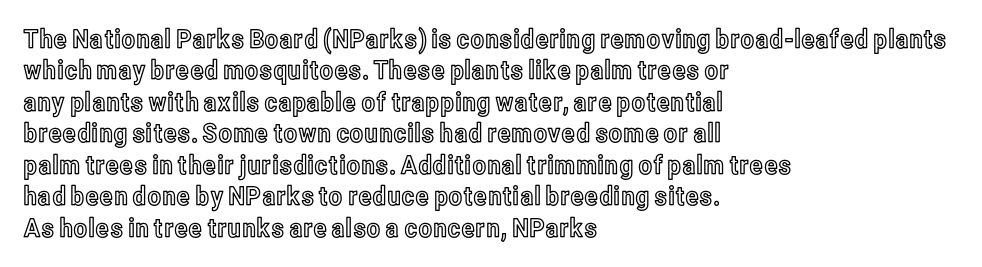
Tracking value appears to be zero — textbook default spacing. Rendered with straight, roman letterforms. Short and long lines alike share a common starting point at left. A bare baseline throughout the passage.
